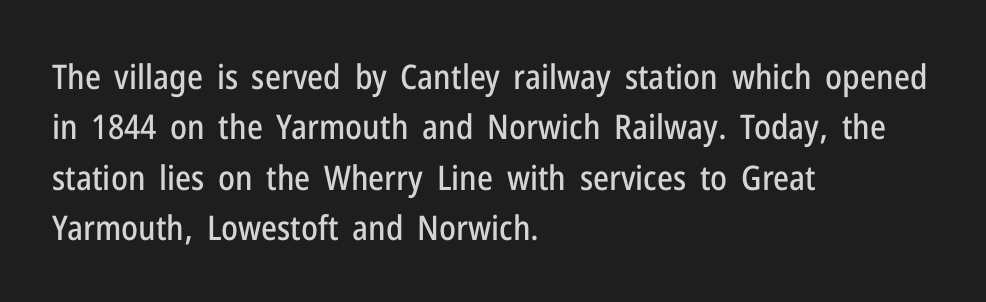
{"serif": "no", "italic": "no", "width": "condensed", "stroke_contrast": "low", "x_height": "medium", "monospaced": "no", "underline": "no", "align": "left", "line_spacing": "normal", "line_spacing_ratio": 1.48, "letter_spacing": "normal", "letter_spacing_em": 0.0, "glyph_px": 34}
